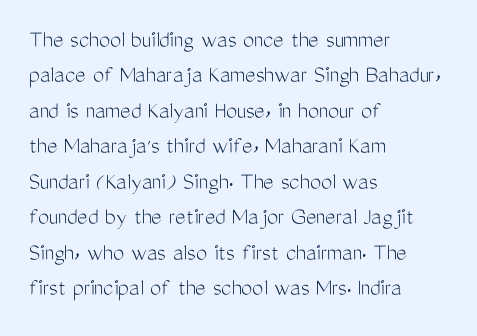
Q: Is the text bold? A: No.
Q: Is the text italic (slanted)? A: No, it is upright.
Q: Is the text underlined? A: No.
Q: How is the paragraph aligned? A: Left-aligned.
Q: Is the spacing between letters normal or unusually wide? A: Normal.
Q: Is the spacing between lines tight, normal or loose? A: Normal.
